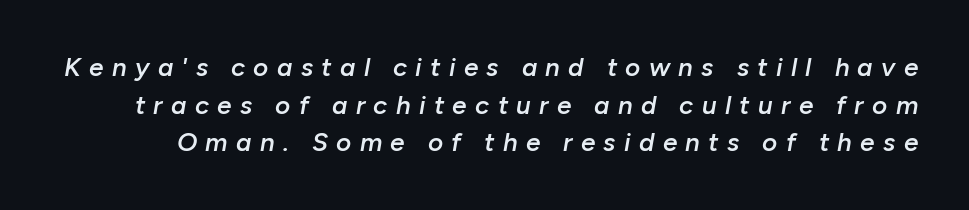
Honestly, the letter spacing is so wide it's the main thing you notice. This is the in-between weight designers call semibold or demi. The passage shown stacks its lines at a standard gap. Quick note: italic. Letters rest on an invisible, unmarked baseline.
